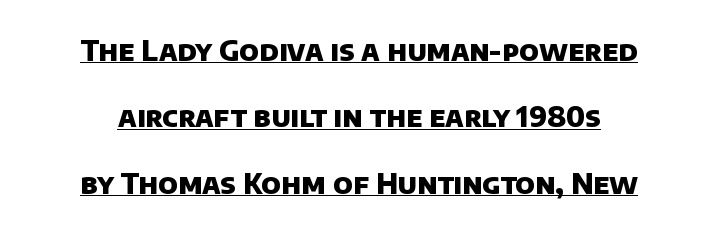
{"serif": "no", "bold": "yes", "weight": "heavy", "width": "normal", "stroke_contrast": "low", "x_height": "large", "monospaced": "no", "underline": "yes", "line_spacing": "loose", "line_spacing_ratio": 2.37, "letter_spacing": "normal", "letter_spacing_em": 0.0, "glyph_px": 28}
